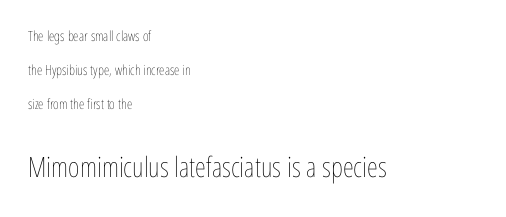
Q: Is the text bold? A: No.
Q: Is the text italic (slanted)? A: No, it is upright.
Q: Is the text underlined? A: No.
Q: How is the paragraph aligned? A: Left-aligned.
Q: Is the spacing between letters normal or unusually wide? A: Normal.
Q: Is the spacing between lines tight, normal or loose? A: Loose.
Q: Which block of text is set in a larger size, the first (top) or the second (bottom)? A: The second (bottom) one.
Q: Width (condensed, normal, or wide)? A: Condensed.
Q: Stroke contrast? A: Low.
Q: x-height? A: Medium.
Q: Monospaced? A: No.
